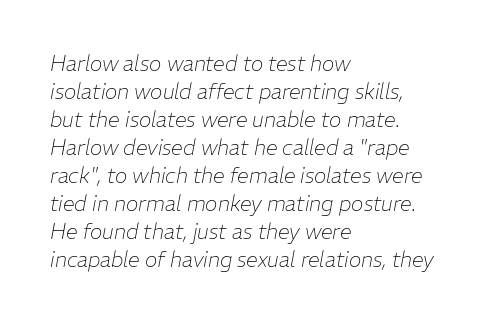
Short note: letters normally spaced. The typeface has the unassuming heft of standard copy or less. Left-aligned paragraph, ragged on the right. The rows are spaced the way most documents space them. This sample uses an oblique cut, with every glyph tilted off the vertical. The gap between lines stays unmarked.
